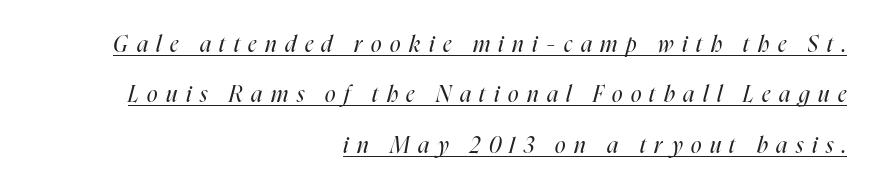
The image shows 22 px text type, italic (leaning right); set right-aligned, loose line spacing (2.29x), unusually wide letter spacing (+0.39 em), underlined.
